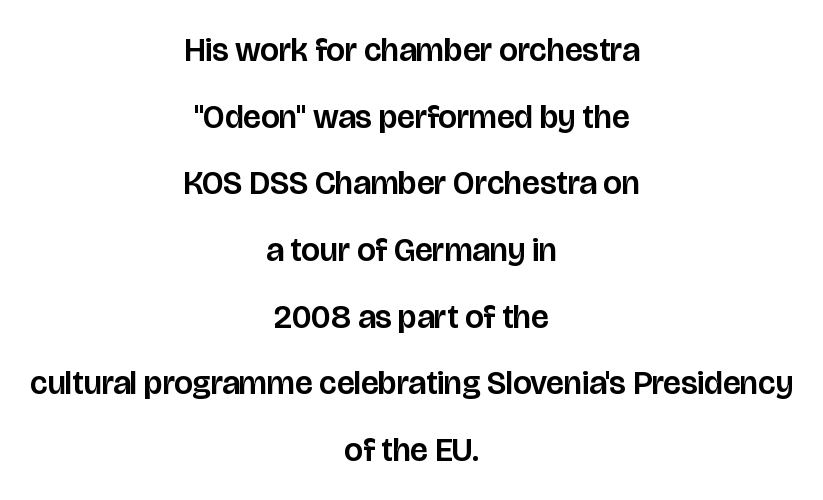
Q: Is the text italic (slanted)? A: No, it is upright.
Q: Is the typeface a serif or a sans-serif typeface? A: Sans-serif.
Q: Is the text underlined? A: No.
Q: How is the paragraph aligned? A: Centered.
Q: Is the spacing between letters normal or unusually wide? A: Normal.
Q: Is the spacing between lines tight, normal or loose? A: Loose.
Q: Width (condensed, normal, or wide)? A: Normal.
Q: Stroke contrast? A: Low.
Q: x-height? A: Large.
Q: Monospaced? A: No.
